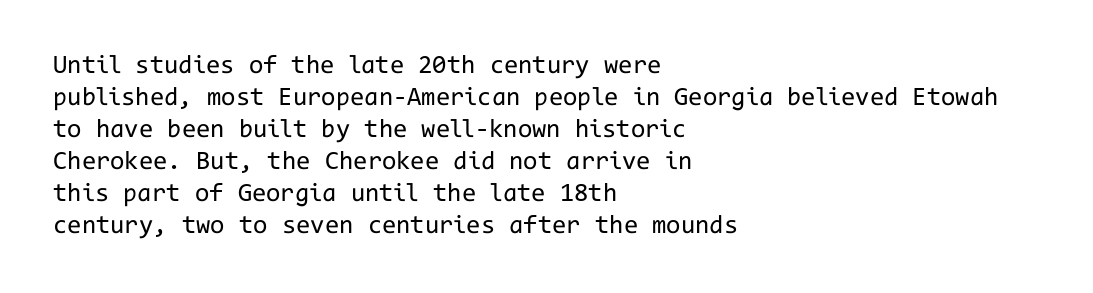
Q: Is the text bold? A: No.
Q: Is the text italic (slanted)? A: No, it is upright.
Q: Is the text underlined? A: No.
Q: How is the paragraph aligned? A: Left-aligned.
Q: Is the spacing between letters normal or unusually wide? A: Normal.
